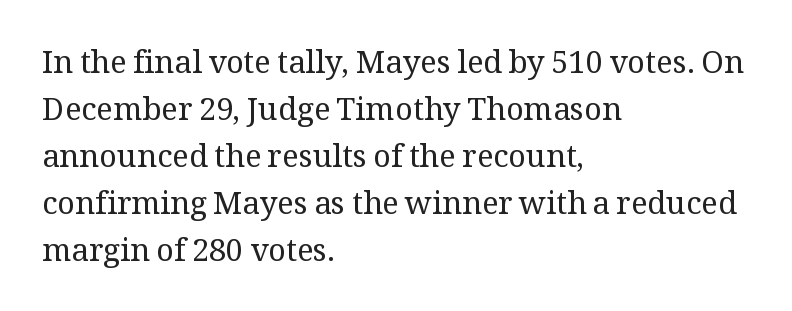
You could not count columns in this text — the font is proportionally spaced. The foot of each line stays bare and open. Notice how the stems are strictly vertical — no italics here. Stroke terminals: seriffed. Vertically, the passage feels balanced, rows spaced as you'd expect. This sample uses plain, unmodified letter spacing.
